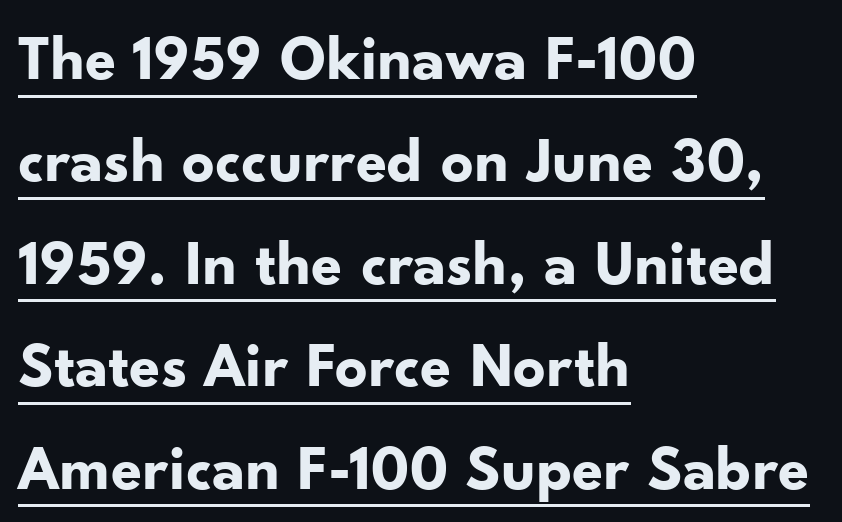
The image shows 64 px bold sans-serif type, upright; set left-aligned, normal line spacing (1.6x), normal letter spacing, underlined; low stroke contrast and a small x-height.
